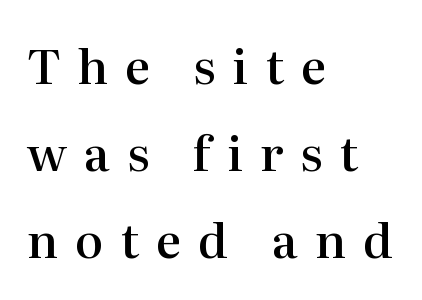
The image shows 48 px semibold serif type, upright; set left-aligned, line spacing 1.81x, unusually wide letter spacing (+0.35 em), not underlined; high stroke contrast and a medium x-height.
